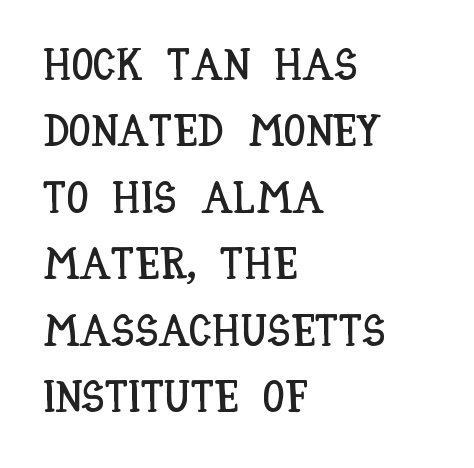
Visually the block forms a straight wall on the left and a jagged coastline on the right. Characters follow at the spacing the type designer built in. Do the letters lean? They stand straight. Leading: standard. Anything drawn beneath the words? Only blank space.
